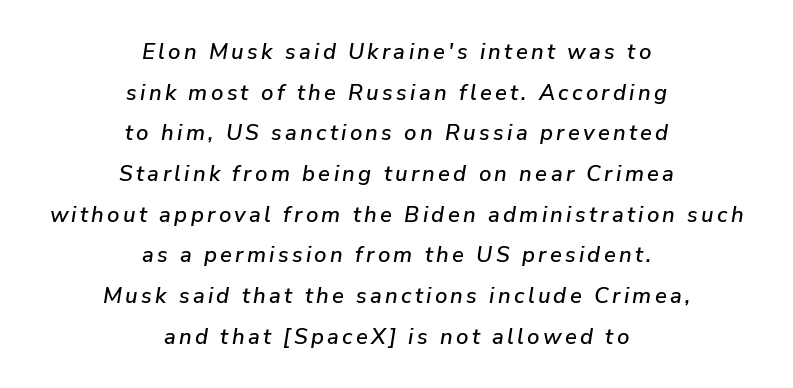
Q: Is the text italic (slanted)? A: Yes, it leans right by about 9 degrees.
Q: Is the text underlined? A: No.
Q: How is the paragraph aligned? A: Centered.
